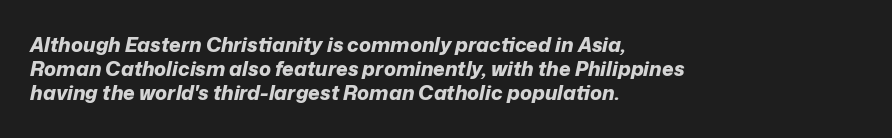
Q: Is the text bold? A: Yes.
Q: Is the text italic (slanted)? A: Yes, it leans right by about 12 degrees.
Q: Is the text underlined? A: No.
Q: How is the paragraph aligned? A: Left-aligned.
Q: Is the spacing between letters normal or unusually wide? A: Normal.
